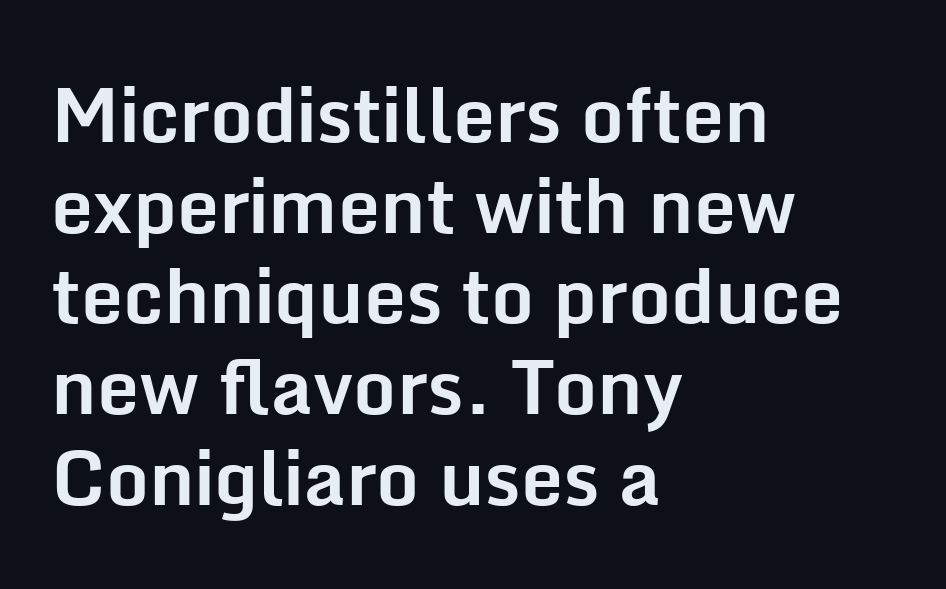
The image shows 75 px bold sans-serif type, upright; set left-aligned, line spacing 1.21x, normal letter spacing, not underlined; low stroke contrast and a medium x-height.
